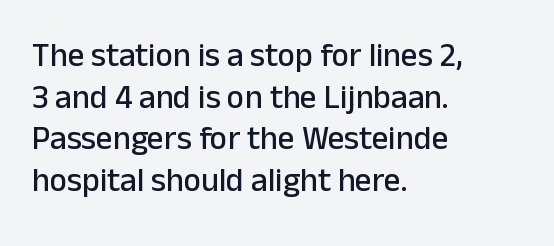
Q: Is the text italic (slanted)? A: No, it is upright.
Q: Is the typeface a serif or a sans-serif typeface? A: Sans-serif.
Q: Is the text underlined? A: No.
Q: How is the paragraph aligned? A: Left-aligned.
Q: Is the spacing between letters normal or unusually wide? A: Normal.
Q: Is the spacing between lines tight, normal or loose? A: Normal.
Q: Width (condensed, normal, or wide)? A: Normal.
Q: Stroke contrast? A: Low.
Q: x-height? A: Medium.
Q: Monospaced? A: No.
